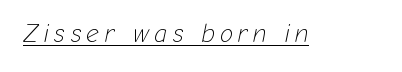
Q: Is the text bold? A: No.
Q: Is the text italic (slanted)? A: Yes, it leans right by about 12 degrees.
Q: Is the text underlined? A: Yes.
Q: Is the spacing between letters normal or unusually wide? A: Unusually wide.
